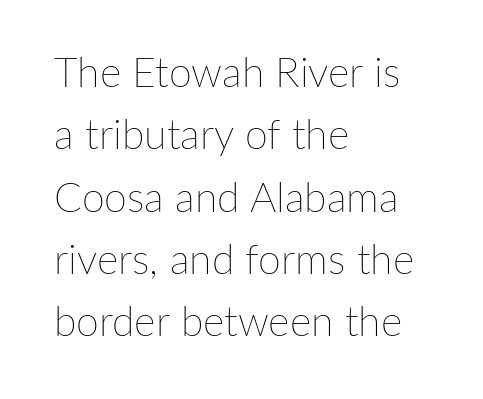
{"italic": "no", "bold": "no", "weight": "thin", "width": "normal", "stroke_contrast": "low", "x_height": "medium", "monospaced": "no", "underline": "no", "align": "left", "line_spacing": "normal", "line_spacing_ratio": 1.52, "letter_spacing": "normal", "letter_spacing_em": 0.0, "glyph_px": 41}
